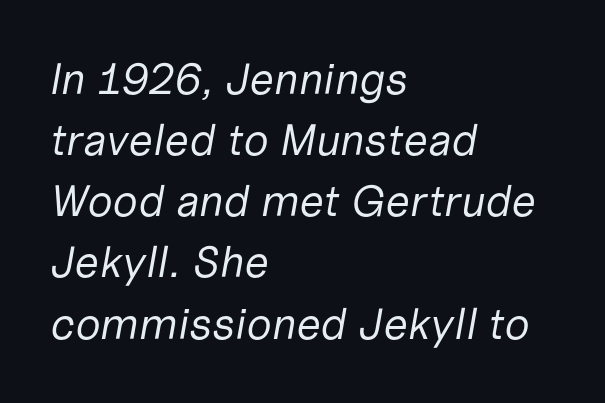
{"italic": "yes", "lean": "right", "slant_degrees": 10, "bold": "no", "weight": "regular", "width": "normal", "stroke_contrast": "low", "x_height": "medium", "monospaced": "no", "underline": "no", "align": "left", "line_spacing": "normal", "line_spacing_ratio": 1.39, "letter_spacing": "normal", "letter_spacing_em": 0.0, "glyph_px": 44}
